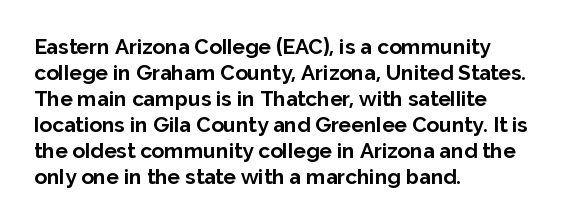
The image shows 21 px bold type, upright; set left-aligned, line spacing 1.24x, normal letter spacing, not underlined.
